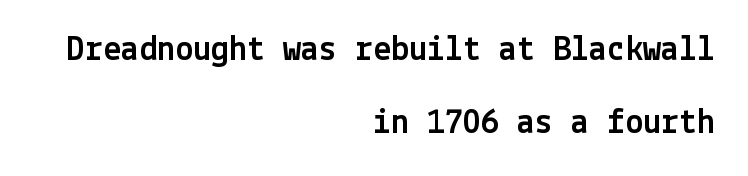
Clear beneath every line of the passage. The rendering uses a large line-height, opening up the rows. The lettering holds an erect, upright posture throughout. Characters follow at the spacing the type designer built in.
